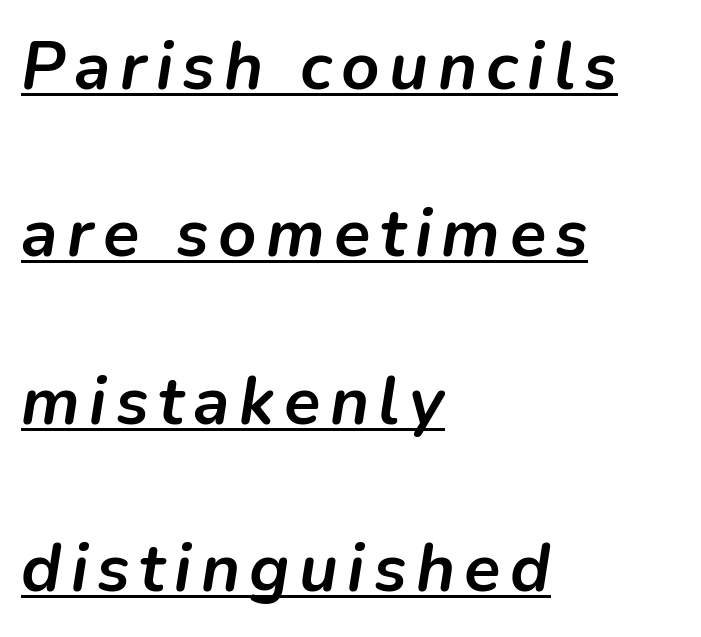
Q: Is the text bold? A: Yes.
Q: Is the text italic (slanted)? A: Yes, it leans right by about 9 degrees.
Q: Is the text underlined? A: Yes.
Q: How is the paragraph aligned? A: Left-aligned.
Q: Is the spacing between lines tight, normal or loose? A: Loose.
Q: Width (condensed, normal, or wide)? A: Normal.
Q: Stroke contrast? A: Low.
Q: x-height? A: Medium.
Q: Monospaced? A: No.
